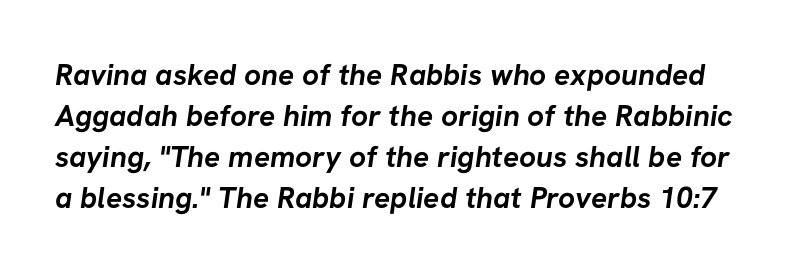
{"serif": "no", "bold": "yes", "weight": "semibold", "width": "normal", "stroke_contrast": "low", "x_height": "medium", "monospaced": "no", "underline": "no", "line_spacing": "normal", "line_spacing_ratio": 1.37, "letter_spacing": "normal", "letter_spacing_em": 0.0, "glyph_px": 30}
